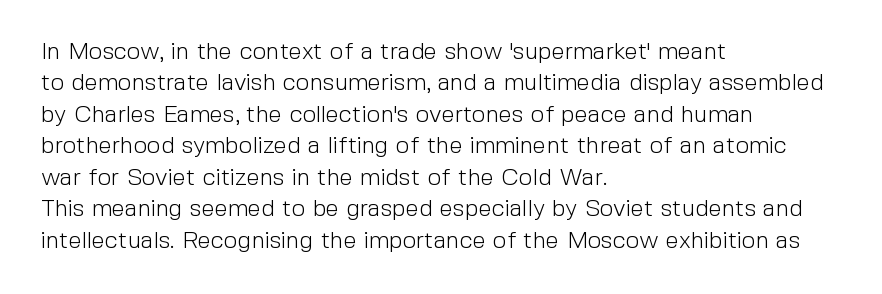
{"italic": "no", "bold": "no", "underline": "no", "align": "left", "line_spacing": "normal", "line_spacing_ratio": 1.31, "letter_spacing": "normal", "letter_spacing_em": 0.0, "glyph_px": 24}
